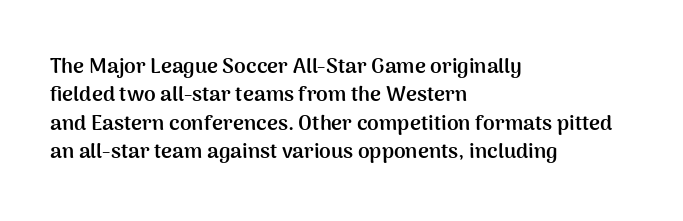
The image shows 21 px bold type, upright; set left-aligned, normal line spacing (1.35x), normal letter spacing, not underlined.
